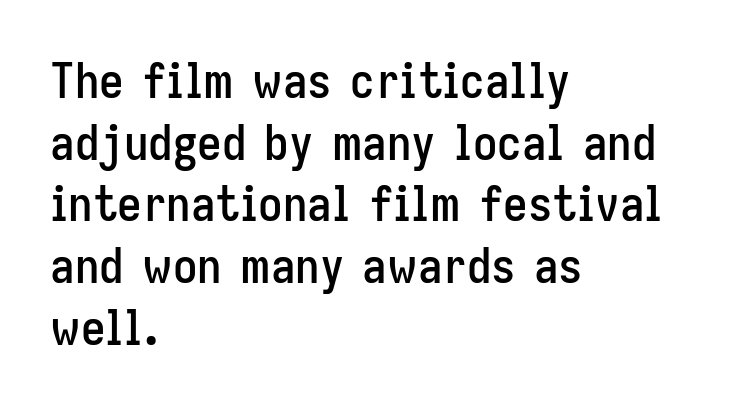
The image shows 49 px condensed sans-serif type, upright; set left-aligned, normal line spacing (1.26x), normal letter spacing, not underlined; low stroke contrast and a medium x-height.
